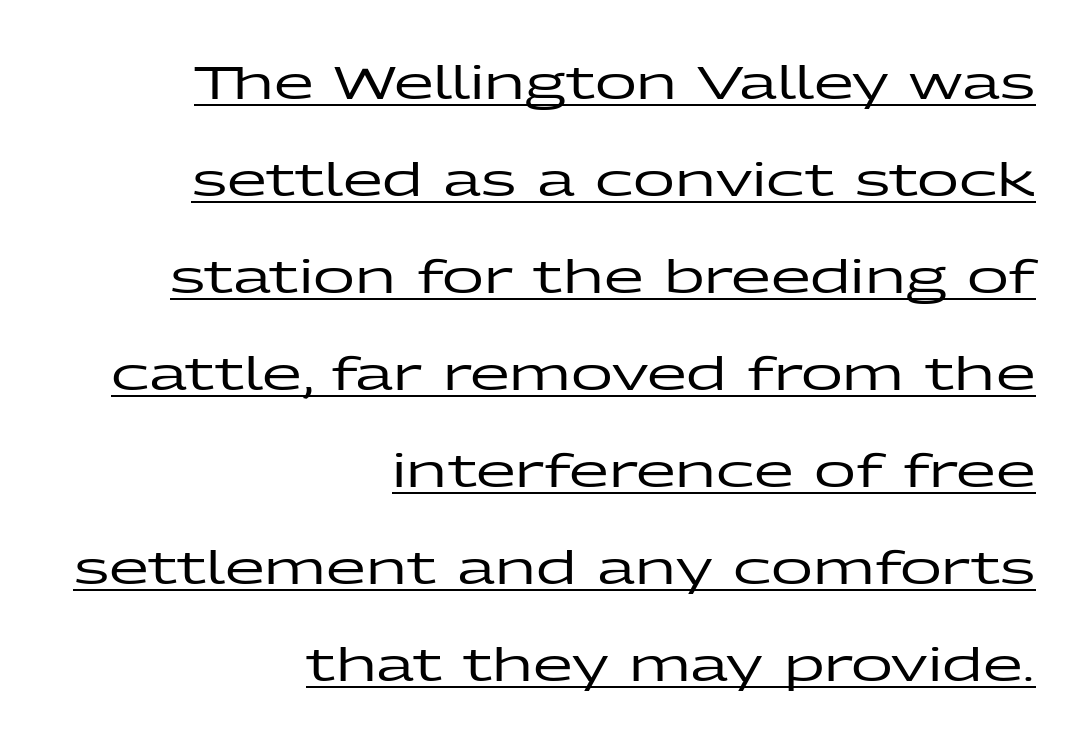
Q: Is the text italic (slanted)? A: No, it is upright.
Q: Is the typeface a serif or a sans-serif typeface? A: Sans-serif.
Q: Is the text underlined? A: Yes.
Q: How is the paragraph aligned? A: Right-aligned.
Q: Is the spacing between letters normal or unusually wide? A: Normal.
Q: Is the spacing between lines tight, normal or loose? A: Loose.
Q: Width (condensed, normal, or wide)? A: Wide.
Q: Stroke contrast? A: Low.
Q: x-height? A: Medium.
Q: Monospaced? A: No.
